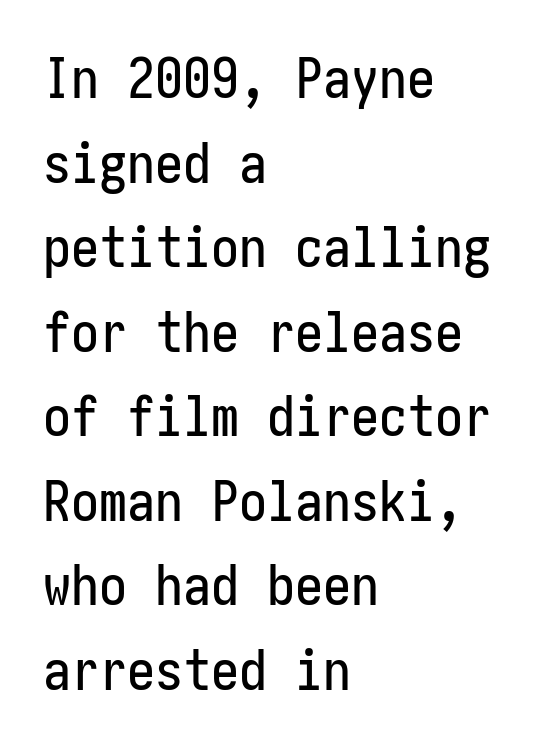
Q: Is the text italic (slanted)? A: No, it is upright.
Q: Is the typeface a serif or a sans-serif typeface? A: Sans-serif.
Q: Is the text underlined? A: No.
Q: How is the paragraph aligned? A: Left-aligned.
Q: Is the spacing between letters normal or unusually wide? A: Normal.
Q: Is the spacing between lines tight, normal or loose? A: Normal.
Q: Width (condensed, normal, or wide)? A: Condensed.
Q: Stroke contrast? A: Low.
Q: x-height? A: Medium.
